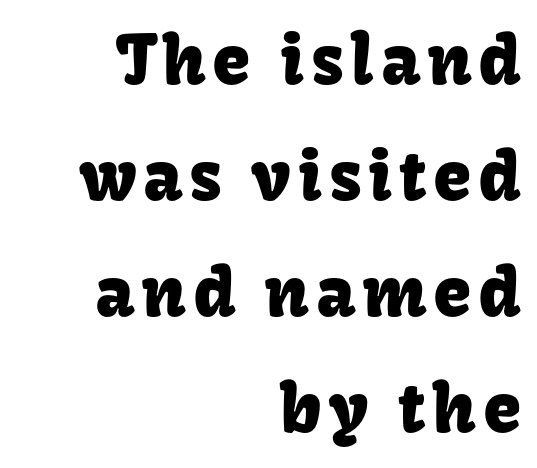
Q: Is the text italic (slanted)? A: No, it is upright.
Q: Is the typeface a serif or a sans-serif typeface? A: Sans-serif.
Q: Is the text underlined? A: No.
Q: How is the paragraph aligned? A: Right-aligned.
Q: Is the spacing between lines tight, normal or loose? A: Normal.
Q: Width (condensed, normal, or wide)? A: Normal.
Q: Stroke contrast? A: Low.
Q: x-height? A: Medium.
Q: Monospaced? A: No.
